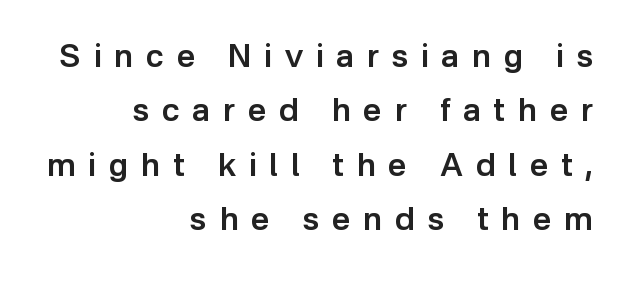
Q: Is the text bold? A: Semi-bold.
Q: Is the text italic (slanted)? A: No, it is upright.
Q: Is the typeface a serif or a sans-serif typeface? A: Sans-serif.
Q: Is the text underlined? A: No.
Q: How is the paragraph aligned? A: Right-aligned.
Q: Is the spacing between letters normal or unusually wide? A: Unusually wide.
Q: Is the spacing between lines tight, normal or loose? A: Normal.
Q: Width (condensed, normal, or wide)? A: Normal.
Q: Stroke contrast? A: Low.
Q: x-height? A: Medium.
Q: Monospaced? A: No.
